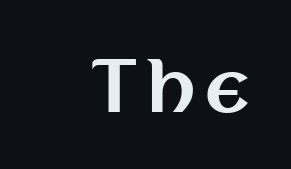
Examine the stroke ends and you'll find no serifs. Ascenders rise straight up at ninety degrees. Proportional: the letters do not fall into vertical columns. The typesetting leans heavy: a genuine bold.
